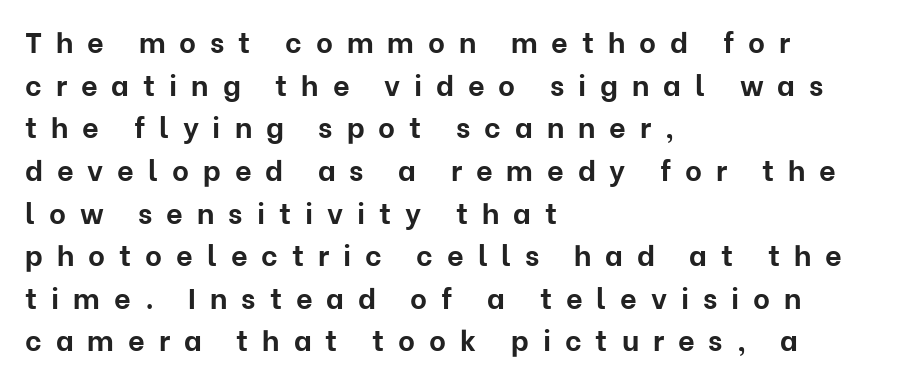
Q: Is the text bold? A: Yes.
Q: Is the text italic (slanted)? A: No, it is upright.
Q: Is the typeface a serif or a sans-serif typeface? A: Sans-serif.
Q: Is the text underlined? A: No.
Q: How is the paragraph aligned? A: Left-aligned.
Q: Is the spacing between letters normal or unusually wide? A: Unusually wide.
Q: Is the spacing between lines tight, normal or loose? A: Normal.
Q: Width (condensed, normal, or wide)? A: Normal.
Q: Stroke contrast? A: Low.
Q: x-height? A: Medium.
Q: Monospaced? A: No.
